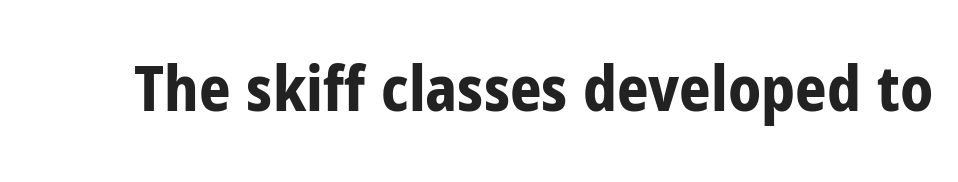
The image shows 62 px bold, condensed sans-serif type, upright; set normal letter spacing, not underlined; low stroke contrast and a medium x-height.
